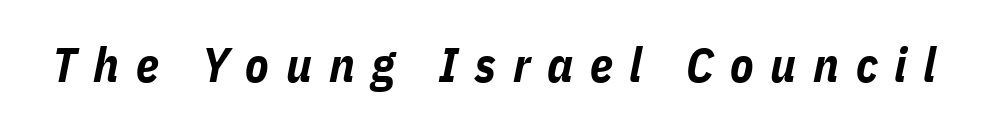
{"italic": "yes", "lean": "right", "slant_degrees": 11, "bold": "yes", "weight": "bold", "width": "condensed", "stroke_contrast": "low", "x_height": "medium", "monospaced": "no", "underline": "no", "letter_spacing": "wide", "letter_spacing_em": 0.35, "glyph_px": 48}
